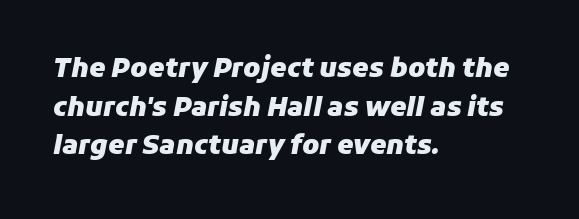
{"italic": "yes", "lean": "right", "slant_degrees": 11, "bold": "yes", "underline": "no", "align": "left", "line_spacing": "normal", "line_spacing_ratio": 1.49, "letter_spacing": "normal", "letter_spacing_em": 0.0, "glyph_px": 26}
